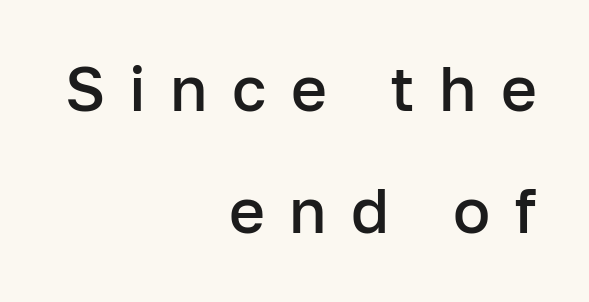
The image shows 62 px semibold sans-serif type, upright; set right-aligned, loose line spacing (1.97x), unusually wide letter spacing (+0.39 em), not underlined; low stroke contrast and a medium x-height.
